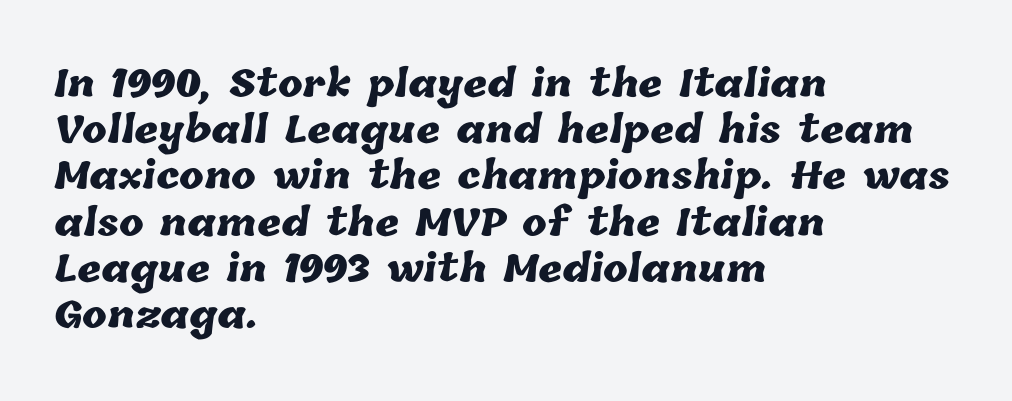
{"bold": "yes", "weight": "heavy", "width": "normal", "stroke_contrast": "low", "x_height": "medium", "monospaced": "no", "underline": "no", "align": "left", "line_spacing": "normal", "line_spacing_ratio": 1.25, "letter_spacing": "normal", "letter_spacing_em": 0.0, "glyph_px": 37}
